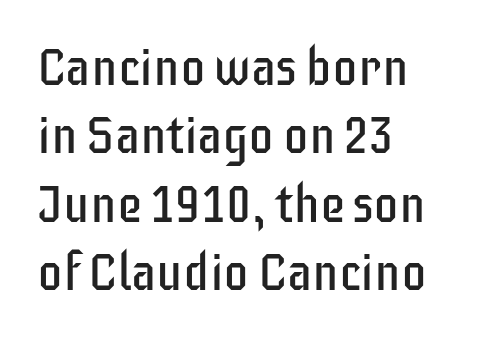
Vertically, the passage feels balanced, rows spaced as you'd expect. Honestly, there is no underline to notice here at all. The lines are quadded left. Are there feet on the stems? There aren't — it's a sans. Do the characters align in a grid? No, the font is proportional.
